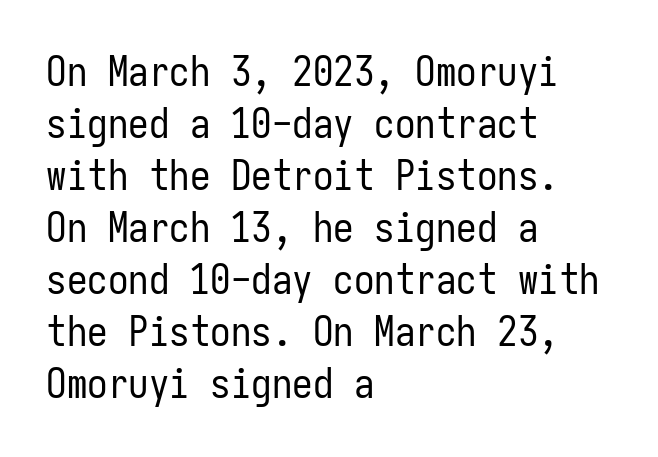
{"serif": "no", "italic": "no", "bold": "no", "weight": "regular", "width": "condensed", "stroke_contrast": "low", "x_height": "medium", "monospaced": "yes", "underline": "no", "align": "left", "line_spacing": "normal", "line_spacing_ratio": 1.27, "letter_spacing": "normal", "letter_spacing_em": 0.0, "glyph_px": 41}
